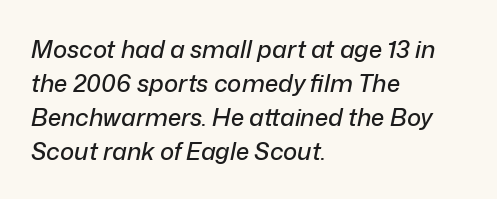
{"italic": "yes", "lean": "right", "slant_degrees": 12, "underline": "no", "align": "left", "line_spacing": "normal", "line_spacing_ratio": 1.41, "letter_spacing": "normal", "letter_spacing_em": 0.0, "glyph_px": 24}
